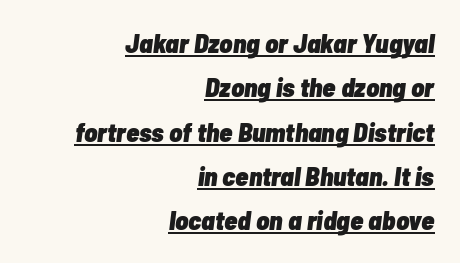
{"italic": "yes", "lean": "right", "slant_degrees": 7, "bold": "yes", "underline": "yes", "align": "right", "line_spacing": "normal", "line_spacing_ratio": 1.64, "letter_spacing": "normal", "letter_spacing_em": 0.0, "glyph_px": 27}
